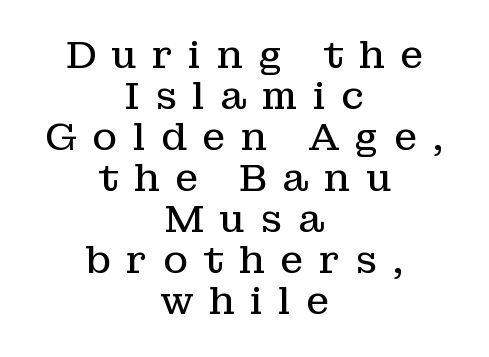
Q: Is the text bold? A: No.
Q: Is the text italic (slanted)? A: No, it is upright.
Q: Is the typeface a serif or a sans-serif typeface? A: Serif.
Q: Is the text underlined? A: No.
Q: How is the paragraph aligned? A: Centered.
Q: Is the spacing between letters normal or unusually wide? A: Unusually wide.
Q: Is the spacing between lines tight, normal or loose? A: Tight.
Q: Width (condensed, normal, or wide)? A: Normal.
Q: Stroke contrast? A: Low.
Q: x-height? A: Medium.
Q: Monospaced? A: No.
